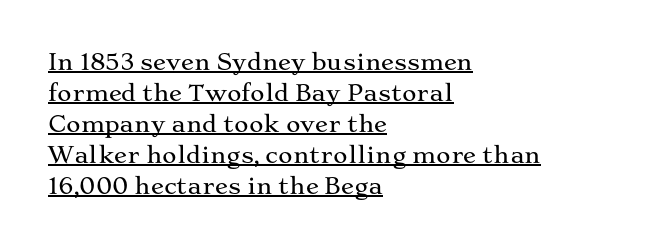
Q: Is the text italic (slanted)? A: No, it is upright.
Q: Is the text underlined? A: Yes.
Q: How is the paragraph aligned? A: Left-aligned.
Q: Is the spacing between letters normal or unusually wide? A: Normal.
Q: Is the spacing between lines tight, normal or loose? A: Normal.
